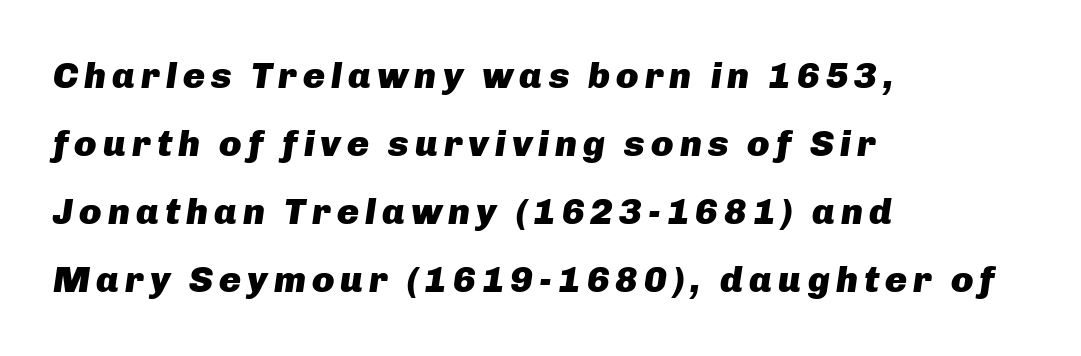
Is the type bold? Yes — the strokes are clearly thick and heavy. Is this a fixed-width face? No — the glyphs have proportional, varying widths. The setting favours the left margin, as ordinary paragraphs usually do. The lettering tilts uniformly, giving the passage an italic look. Descenders are the only things crossing below the line.
